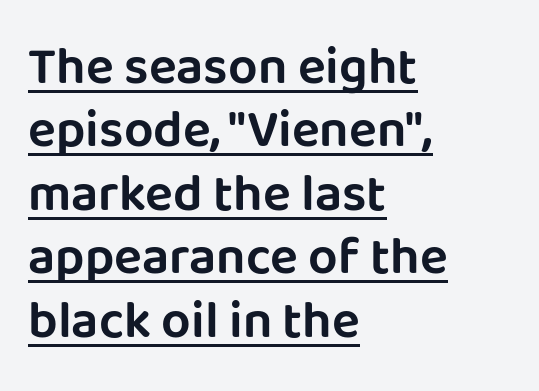
Looks like regular typesetting: each glyph gets only the width it needs. It's the straight-up-and-down kind of type. What decoration does the sample have? An underline. Layout note: lines flush left.
